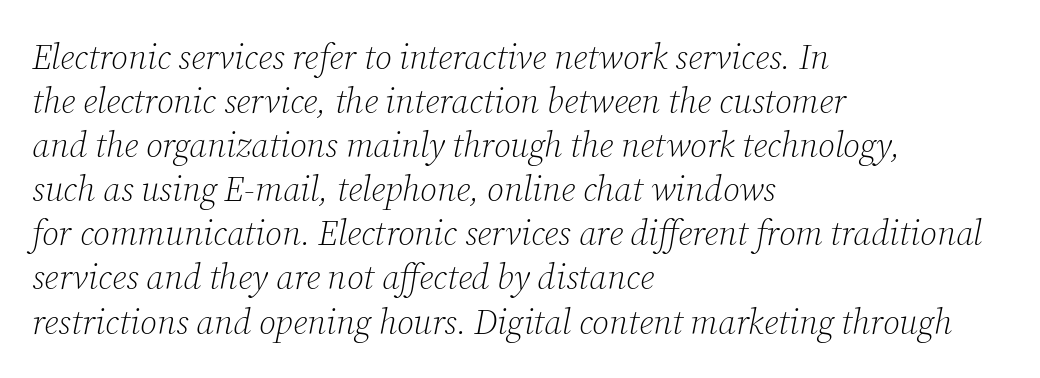
The image shows 35 px light serif type, italic (leaning right); set left-aligned, normal line spacing (1.26x), normal letter spacing, not underlined; low stroke contrast and a medium x-height.
